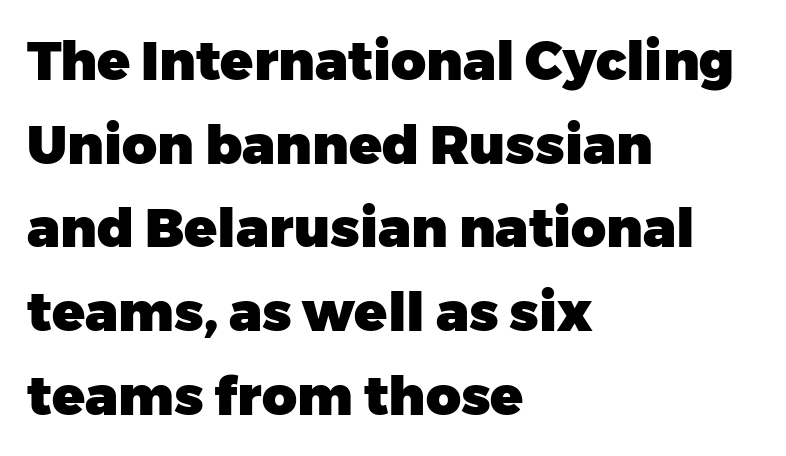
The image shows 54 px heavy sans-serif type, upright; set left-aligned, normal line spacing (1.55x), normal letter spacing, not underlined; low stroke contrast and a medium x-height.
